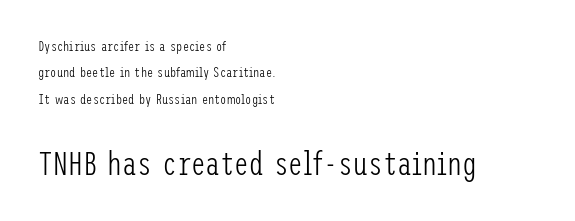
The image shows 33 px light, condensed sans-serif type, upright; set left-aligned, line spacing 1.89x, normal letter spacing, not underlined; the second (bottom) block is 2.36x larger; low stroke contrast and a medium x-height.
